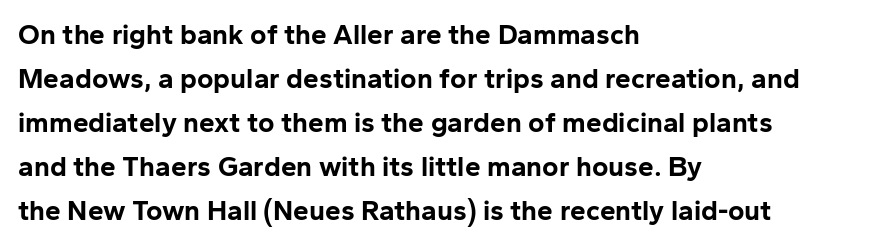
Q: Is the text bold? A: Yes.
Q: Is the text italic (slanted)? A: No, it is upright.
Q: Is the typeface a serif or a sans-serif typeface? A: Sans-serif.
Q: Is the text underlined? A: No.
Q: How is the paragraph aligned? A: Left-aligned.
Q: Is the spacing between letters normal or unusually wide? A: Normal.
Q: Is the spacing between lines tight, normal or loose? A: Normal.
Q: Width (condensed, normal, or wide)? A: Normal.
Q: Stroke contrast? A: Low.
Q: x-height? A: Medium.
Q: Monospaced? A: No.
